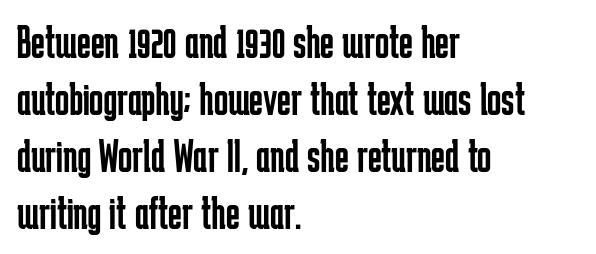
The image shows 47 px regular-weight, condensed sans-serif type, upright; set left-aligned, line spacing 1.21x, normal letter spacing, not underlined; low stroke contrast and a medium x-height.
